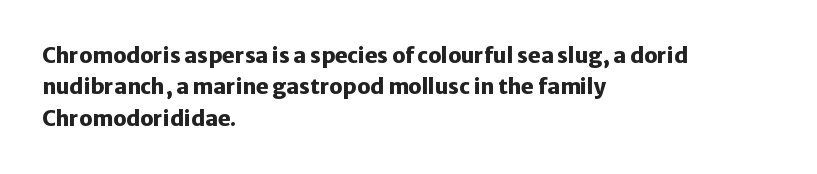
{"italic": "no", "bold": "yes", "underline": "no", "align": "left", "line_spacing": "normal", "line_spacing_ratio": 1.49, "letter_spacing": "normal", "letter_spacing_em": 0.0, "glyph_px": 21}
